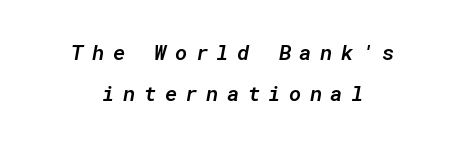
Q: Is the text bold? A: Semi-bold.
Q: Is the text italic (slanted)? A: Yes, it leans right by about 10 degrees.
Q: Is the text underlined? A: No.
Q: How is the paragraph aligned? A: Centered.
Q: Is the spacing between letters normal or unusually wide? A: Unusually wide.
Q: Is the spacing between lines tight, normal or loose? A: Loose.
